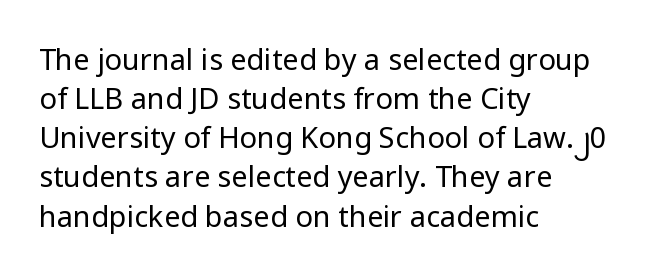
Q: Is the text bold? A: No.
Q: Is the text italic (slanted)? A: No, it is upright.
Q: Is the typeface a serif or a sans-serif typeface? A: Sans-serif.
Q: Is the text underlined? A: No.
Q: How is the paragraph aligned? A: Left-aligned.
Q: Is the spacing between letters normal or unusually wide? A: Normal.
Q: Is the spacing between lines tight, normal or loose? A: Normal.
Q: Width (condensed, normal, or wide)? A: Normal.
Q: Stroke contrast? A: Low.
Q: x-height? A: Medium.
Q: Monospaced? A: No.
